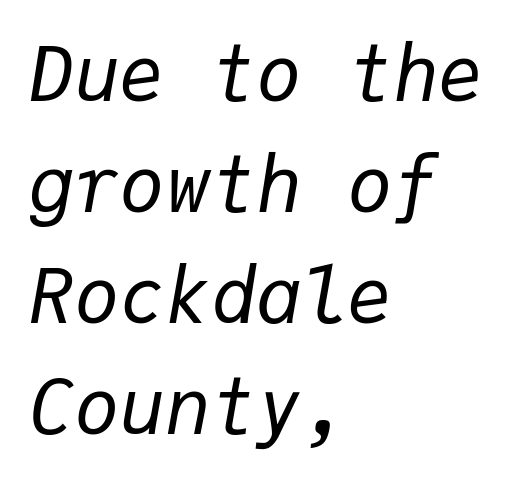
The image shows 76 px regular-weight type, italic (leaning right), monospaced; set left-aligned, normal line spacing (1.46x), normal letter spacing, not underlined; low stroke contrast and a medium x-height.
